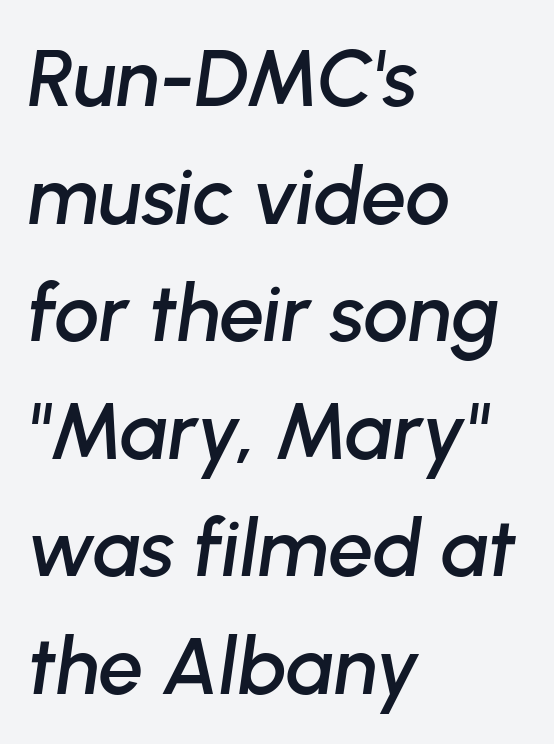
The image shows 80 px text type, italic (leaning right); set left-aligned, normal line spacing (1.47x), normal letter spacing, not underlined; low stroke contrast and a medium x-height.
